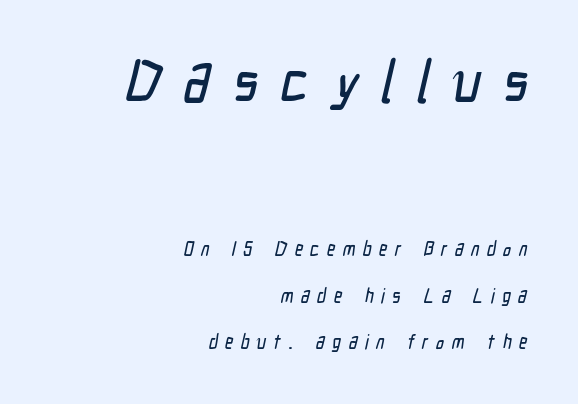
Leftover space on each line is placed entirely before the opening word. Note: no serifs on the glyphs. Note the varied advance widths — an 'i' is clearly narrower than an 'm'. Note: larger setting up top, smaller setting below.
